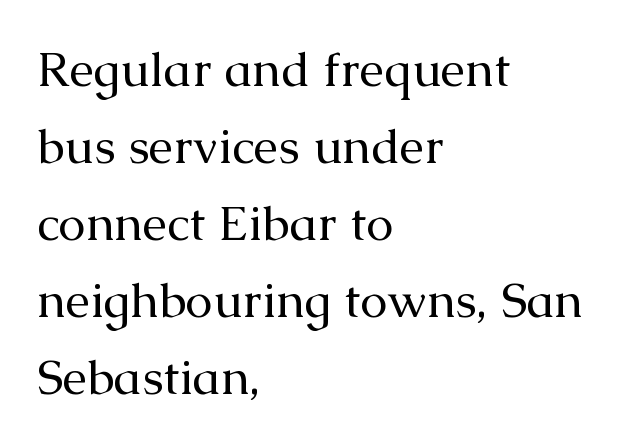
The passage shown is typed in a proportional face where columns would drift. Layout note: lines flush left. You can tell from the footed stems that serif type was used. This is roman type, the default non-slanted kind.
